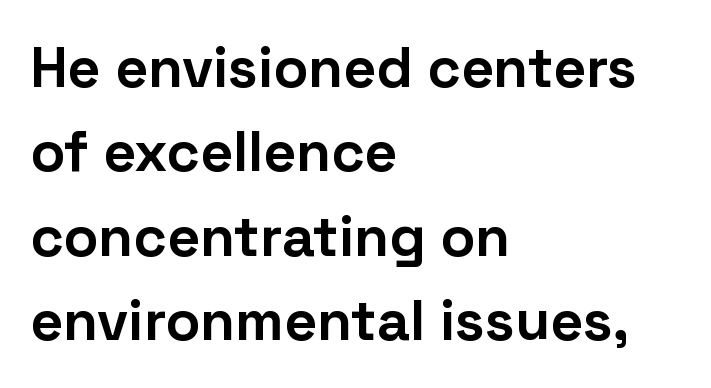
The image shows 57 px bold sans-serif type, upright; set left-aligned, normal line spacing (1.48x), normal letter spacing, not underlined; low stroke contrast and a medium x-height.
